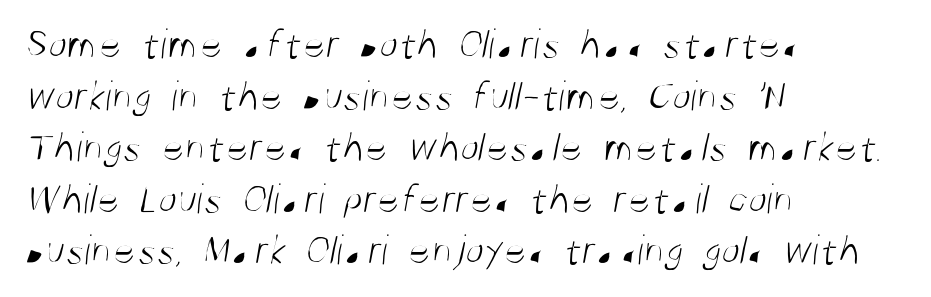
{"serif": "no", "bold": "no", "weight": "light", "width": "condensed", "stroke_contrast": "medium", "x_height": "large", "monospaced": "no", "underline": "no", "align": "left", "line_spacing_ratio": 1.2, "letter_spacing": "normal", "letter_spacing_em": 0.0, "glyph_px": 43}
